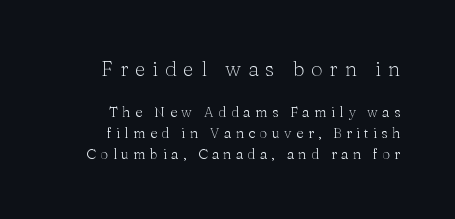
The image shows 21 px text type, upright; set right-aligned, normal line spacing (1.5x), unusually wide letter spacing (+0.32 em), not underlined; the first (top) block is 1.5x larger.
